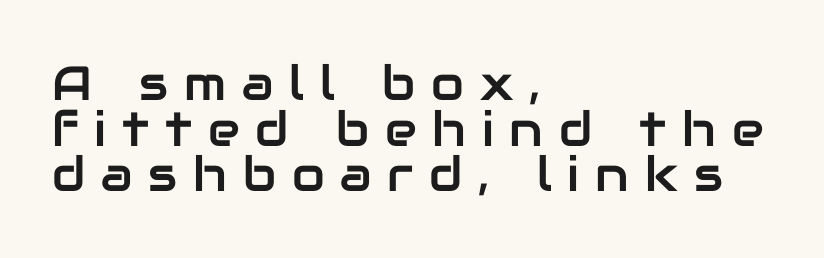
{"serif": "no", "italic": "no", "width": "normal", "stroke_contrast": "low", "x_height": "medium", "monospaced": "no", "underline": "no", "align": "left", "line_spacing": "tight", "line_spacing_ratio": 0.95, "letter_spacing": "wide", "letter_spacing_em": 0.33, "glyph_px": 48}
